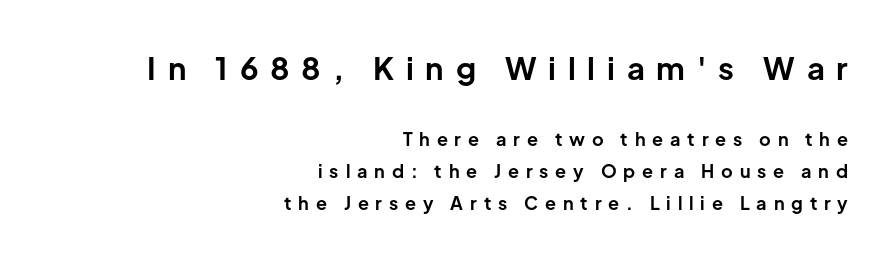
Is the letter spacing exaggerated? Yes — the characters are pushed far apart. Set as a true bold cut, around the 700 mark. Casual observation: everything's shoved over to the right. The specimen omits any rule beneath the text block's lines. Do the letters lean? They stand straight. Whoever set this made the first block the dominant, larger element.
